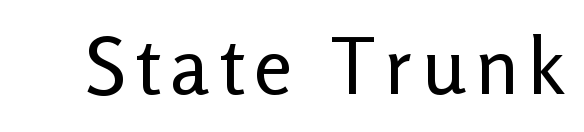
The image shows 79 px regular-weight sans-serif type, upright; set not underlined; low stroke contrast and a medium x-height.
